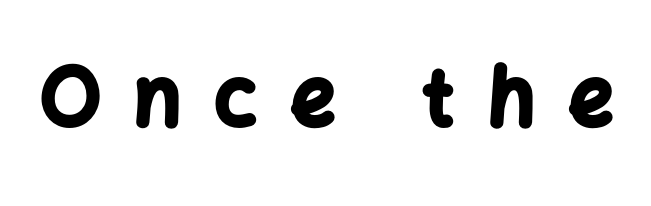
{"serif": "no", "italic": "no", "bold": "yes", "weight": "bold", "width": "normal", "stroke_contrast": "low", "x_height": "medium", "monospaced": "no", "underline": "no", "letter_spacing": "wide", "letter_spacing_em": 0.43, "glyph_px": 79}
